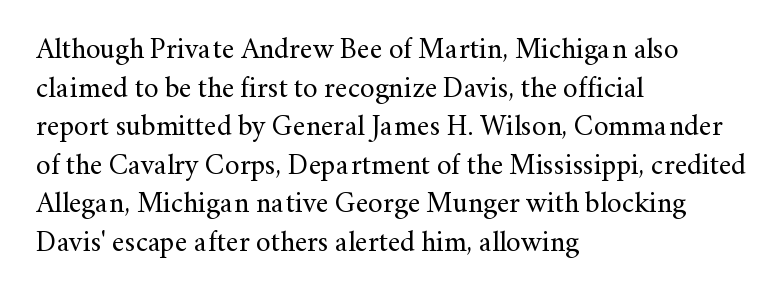
Q: Is the text bold? A: No.
Q: Is the text italic (slanted)? A: No, it is upright.
Q: Is the typeface a serif or a sans-serif typeface? A: Serif.
Q: Is the text underlined? A: No.
Q: How is the paragraph aligned? A: Left-aligned.
Q: Is the spacing between letters normal or unusually wide? A: Normal.
Q: Is the spacing between lines tight, normal or loose? A: Normal.
Q: Width (condensed, normal, or wide)? A: Normal.
Q: Stroke contrast? A: Medium.
Q: x-height? A: Small.
Q: Monospaced? A: No.
